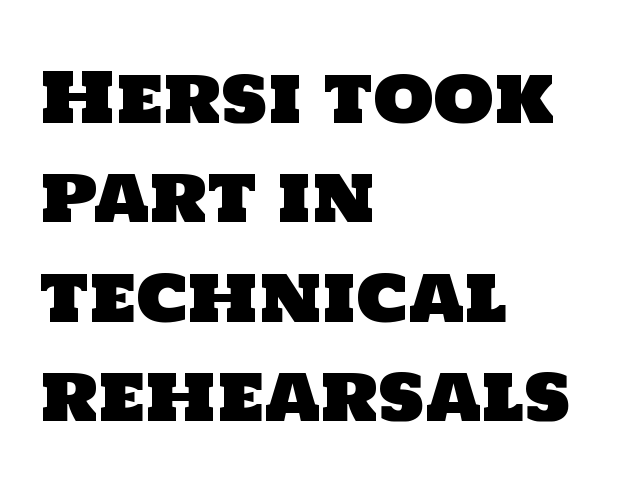
Q: Is the typeface a serif or a sans-serif typeface? A: Sans-serif.
Q: Is the text underlined? A: No.
Q: How is the paragraph aligned? A: Left-aligned.
Q: Is the spacing between letters normal or unusually wide? A: Normal.
Q: Is the spacing between lines tight, normal or loose? A: Normal.
Q: Width (condensed, normal, or wide)? A: Normal.
Q: Stroke contrast? A: Low.
Q: x-height? A: Large.
Q: Monospaced? A: No.
